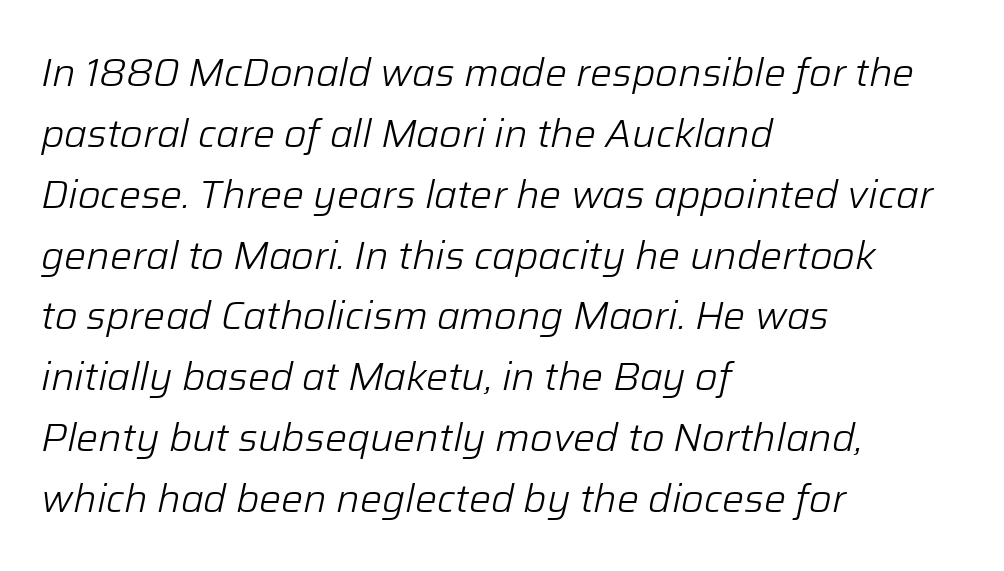
{"italic": "yes", "lean": "right", "slant_degrees": 12, "bold": "no", "weight": "light", "width": "normal", "stroke_contrast": "low", "x_height": "medium", "monospaced": "no", "underline": "no", "align": "left", "line_spacing": "normal", "line_spacing_ratio": 1.56, "letter_spacing": "normal", "letter_spacing_em": 0.0, "glyph_px": 39}
